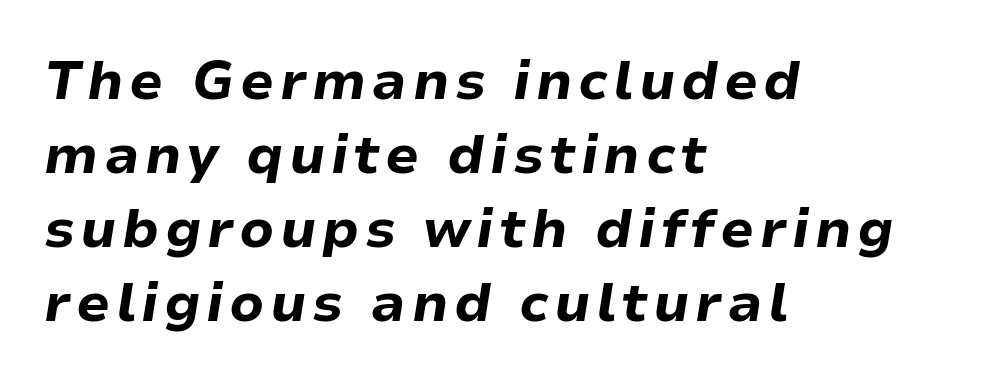
The image shows 54 px bold type, italic (leaning right); set left-aligned, normal line spacing (1.37x), not underlined; low stroke contrast and a medium x-height.
